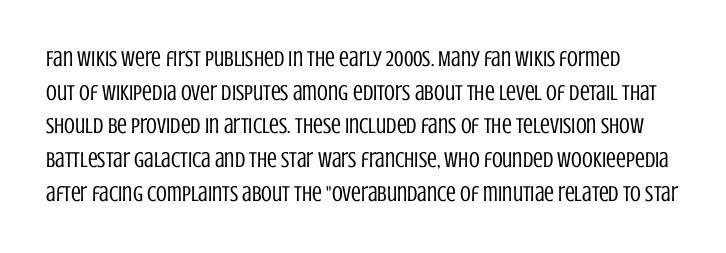
The image shows 22 px text type, upright; set normal line spacing (1.53x), normal letter spacing, not underlined.
